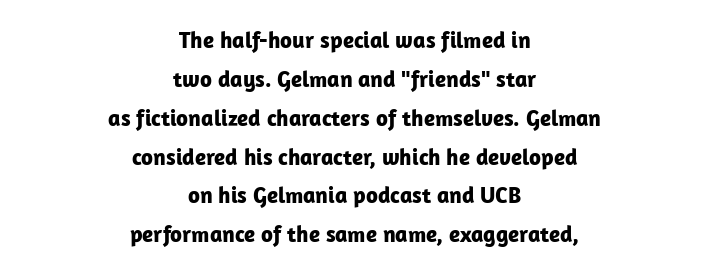
Posture: vertical. Lines of text with bare space underneath. Neither beginnings nor endings align; midpoints do. The sample has been set heavy, in full bold.
